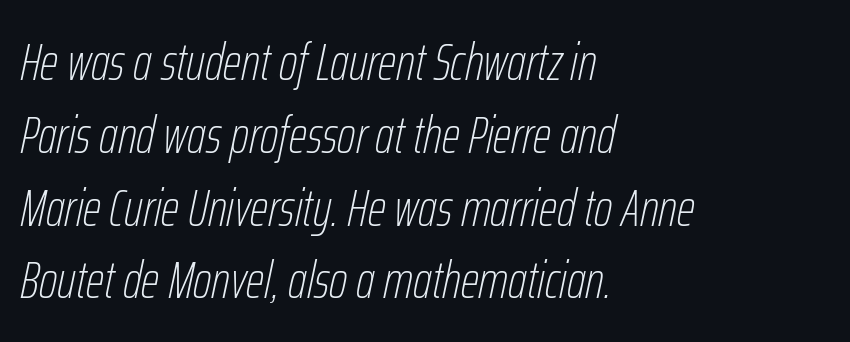
This is not heavy type; no bold has been used. Letters rest on an invisible, unmarked baseline. Glyph-to-glyph distance matches everyday printed text. Is there much room between lines? A standard amount, neither cramped nor airy. Each letter keeps its own natural width here, so spacing adapts to shape.
